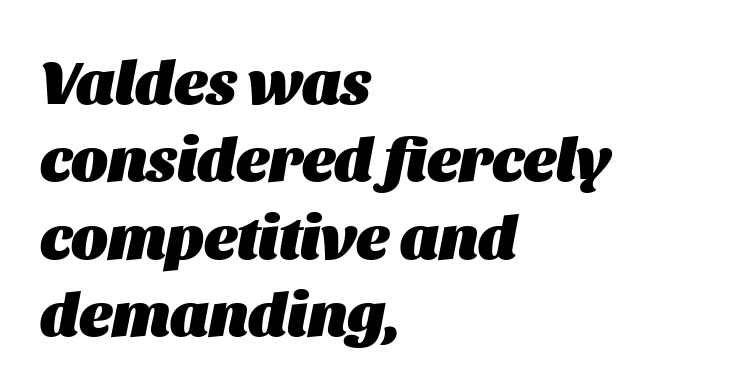
The image shows 62 px heavy type, italic (leaning right); set left-aligned, normal line spacing (1.25x), normal letter spacing, not underlined; medium stroke contrast and a large x-height.
